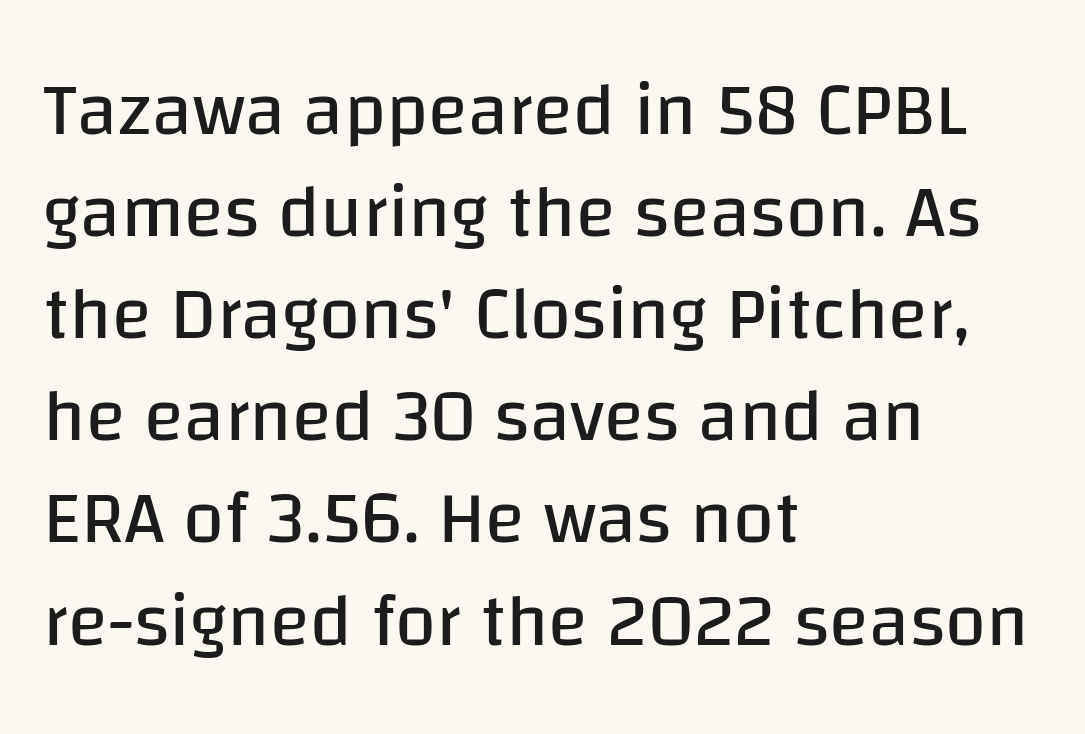
Q: Is the text bold? A: No.
Q: Is the text italic (slanted)? A: No, it is upright.
Q: Is the typeface a serif or a sans-serif typeface? A: Sans-serif.
Q: Is the text underlined? A: No.
Q: How is the paragraph aligned? A: Left-aligned.
Q: Is the spacing between letters normal or unusually wide? A: Normal.
Q: Is the spacing between lines tight, normal or loose? A: Normal.
Q: Width (condensed, normal, or wide)? A: Normal.
Q: Stroke contrast? A: Low.
Q: x-height? A: Large.
Q: Monospaced? A: No.
